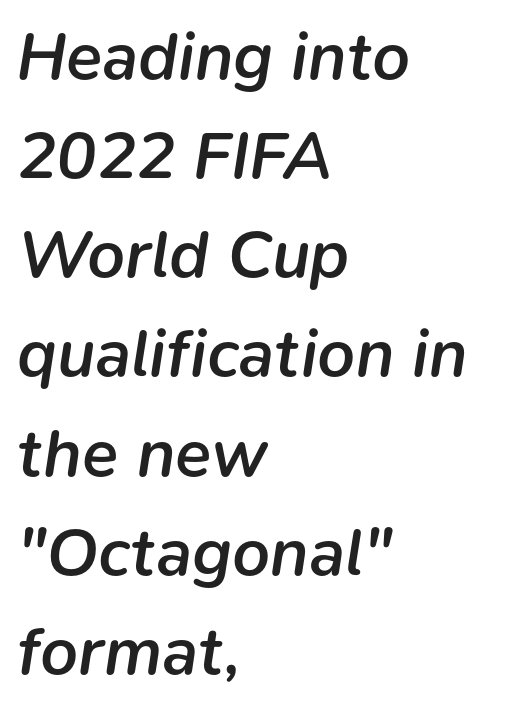
Q: Is the text bold? A: Semi-bold.
Q: Is the text italic (slanted)? A: Yes, it leans right by about 9 degrees.
Q: Is the text underlined? A: No.
Q: How is the paragraph aligned? A: Left-aligned.
Q: Is the spacing between letters normal or unusually wide? A: Normal.
Q: Is the spacing between lines tight, normal or loose? A: Normal.
Q: Width (condensed, normal, or wide)? A: Normal.
Q: Stroke contrast? A: Low.
Q: x-height? A: Medium.
Q: Monospaced? A: No.
